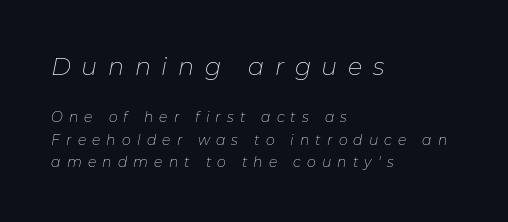
{"italic": "yes", "lean": "right", "slant_degrees": 11, "bold": "no", "underline": "no", "align": "left", "line_spacing": "normal", "line_spacing_ratio": 1.59, "letter_spacing": "wide", "letter_spacing_em": 0.44, "larger_block": "first", "size_ratio": 1.71, "glyph_px": 24}
